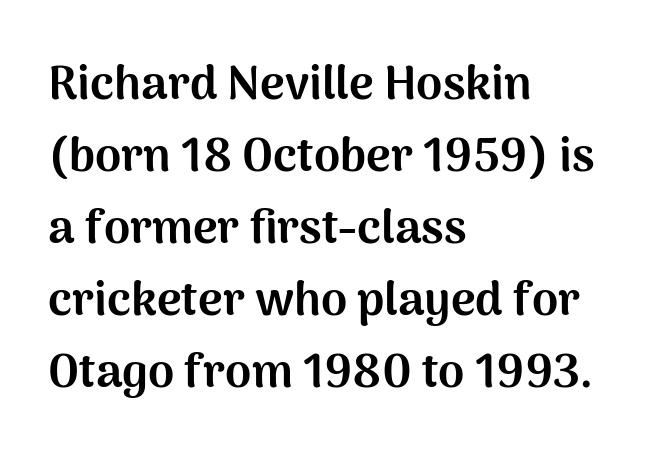
These lines are set flush left with a ragged right edge. Summary of weight: heavy, a full bold. Tall strokes in this sample are plumb rather than angled. Here the designer chose a conventional face with non-uniform glyph widths.
